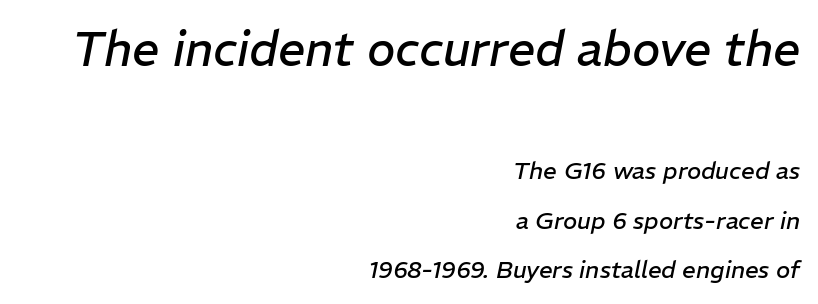
Which chunk is bigger? The first one — the top block dwarfs the bottom. Is the block centered? No — it sits flush against the right margin. A quiet, ordinary-to-light weight characterises the typeface. The letters advance in unequal steps, a hallmark of proportional type.
